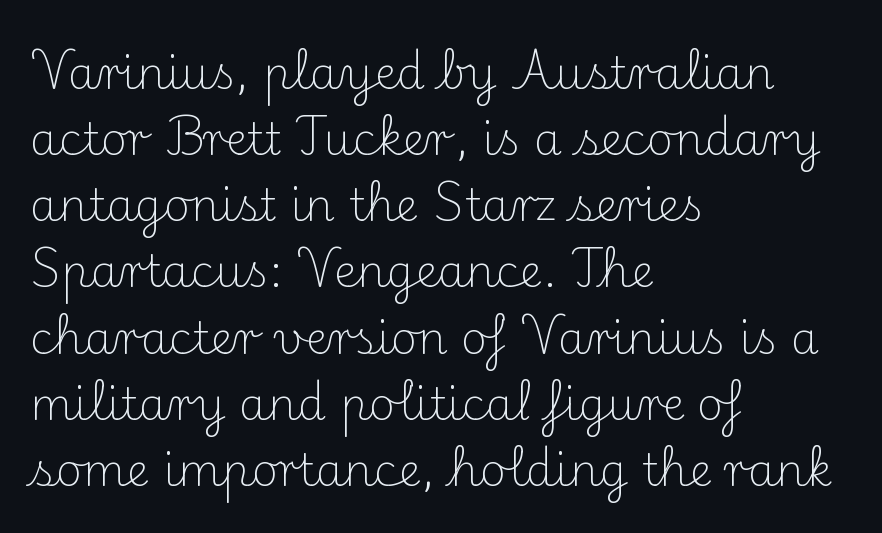
The image shows 45 px light serif type, upright; set left-aligned, normal line spacing (1.47x), normal letter spacing, not underlined; medium stroke contrast and a small x-height.
